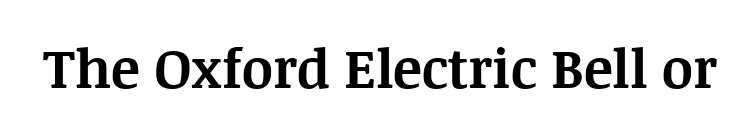
Q: Is the text bold? A: Yes.
Q: Is the text italic (slanted)? A: No, it is upright.
Q: Is the typeface a serif or a sans-serif typeface? A: Serif.
Q: Is the text underlined? A: No.
Q: Is the spacing between letters normal or unusually wide? A: Normal.
Q: Width (condensed, normal, or wide)? A: Normal.
Q: Stroke contrast? A: Medium.
Q: x-height? A: Large.
Q: Monospaced? A: No.
